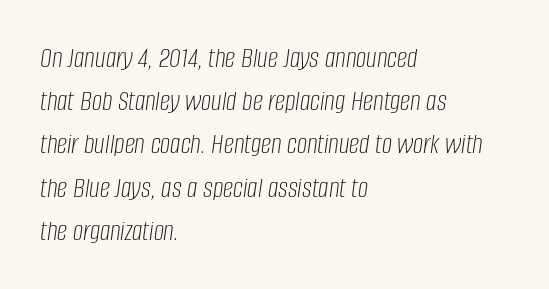
{"italic": "yes", "lean": "right", "slant_degrees": 8, "bold": "no", "weight": "light", "width": "condensed", "stroke_contrast": "low", "x_height": "large", "monospaced": "no", "underline": "no", "align": "left", "line_spacing": "normal", "line_spacing_ratio": 1.49, "letter_spacing": "normal", "letter_spacing_em": 0.0, "glyph_px": 29}
